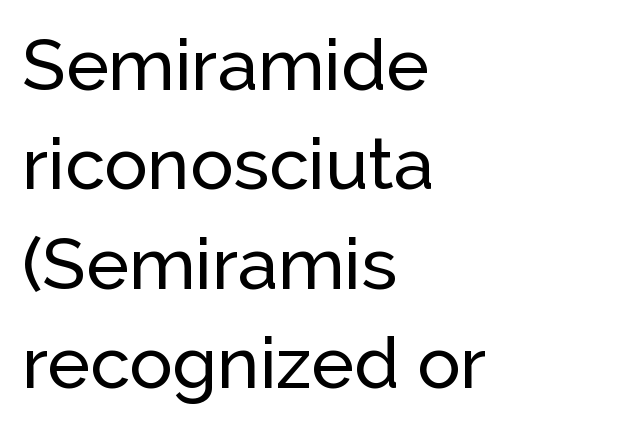
{"serif": "no", "italic": "no", "width": "normal", "stroke_contrast": "low", "x_height": "medium", "monospaced": "no", "underline": "no", "align": "left", "line_spacing": "normal", "line_spacing_ratio": 1.38, "letter_spacing": "normal", "letter_spacing_em": 0.0, "glyph_px": 72}
